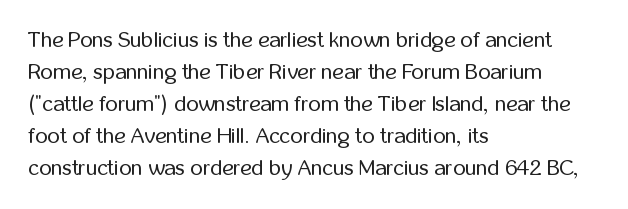
Weight: in the light-to-regular range. These lines keep a tight, regular rhythm from letter to letter. Any mark beneath the type? The region is blank. Left-aligned paragraph, ragged on the right. If you drew a line through each stem, it would be perfectly vertical. Honestly, the row spacing looks completely unremarkable.
